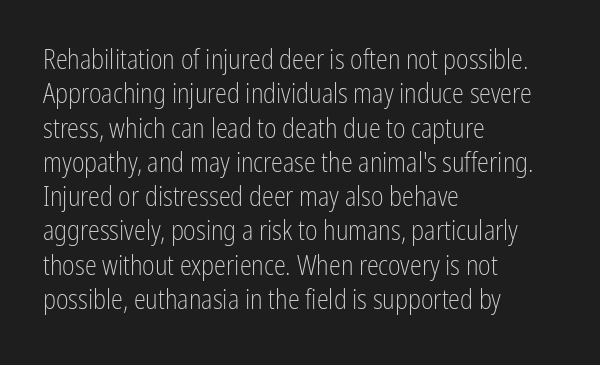
Q: Is the text bold? A: No.
Q: Is the text italic (slanted)? A: No, it is upright.
Q: Is the text underlined? A: No.
Q: How is the paragraph aligned? A: Left-aligned.
Q: Is the spacing between letters normal or unusually wide? A: Normal.
Q: Is the spacing between lines tight, normal or loose? A: Normal.
